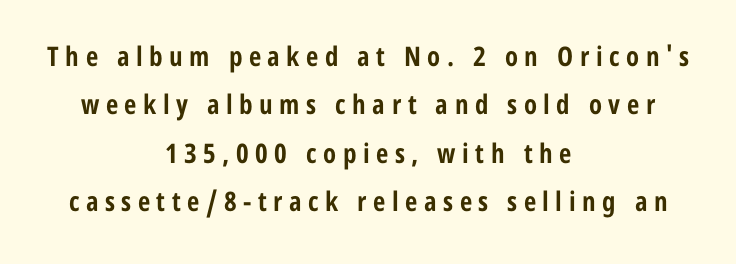
These lines carry a lot of weight — the face is fully bold. This sample is center-justified, so both line endings float freely. Compared with typical body copy, the letter spacing here is much looser. Underlining? Definitely not there. The letters stand straight up with perfectly vertical stems.
